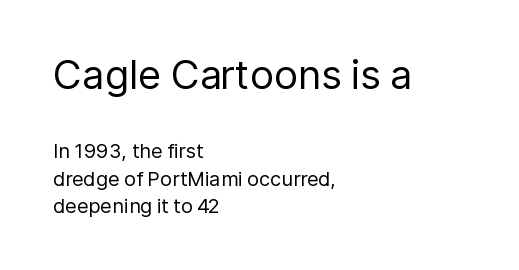
Q: Is the text bold? A: No.
Q: Is the text italic (slanted)? A: No, it is upright.
Q: Is the typeface a serif or a sans-serif typeface? A: Sans-serif.
Q: Is the text underlined? A: No.
Q: How is the paragraph aligned? A: Left-aligned.
Q: Is the spacing between letters normal or unusually wide? A: Normal.
Q: Is the spacing between lines tight, normal or loose? A: Normal.
Q: Which block of text is set in a larger size, the first (top) or the second (bottom)? A: The first (top) one.
Q: Width (condensed, normal, or wide)? A: Normal.
Q: Stroke contrast? A: Low.
Q: x-height? A: Medium.
Q: Monospaced? A: No.
